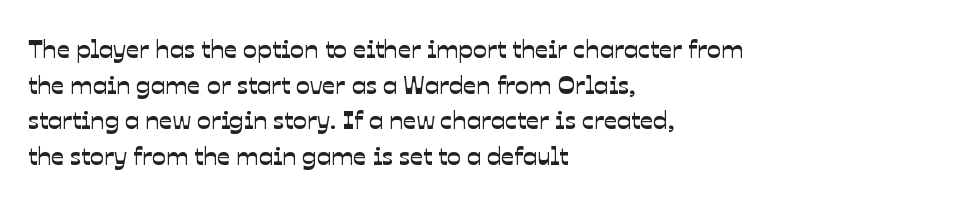
{"underline": "no", "align": "left", "line_spacing": "normal", "line_spacing_ratio": 1.37, "letter_spacing": "normal", "letter_spacing_em": 0.0, "glyph_px": 26}
